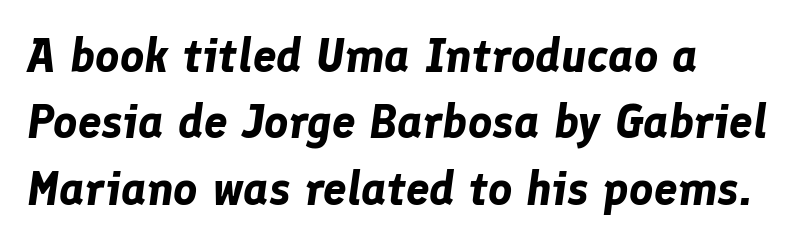
The image shows 47 px bold type, italic (leaning right); set left-aligned, normal line spacing (1.41x), normal letter spacing, not underlined; low stroke contrast and a medium x-height.
